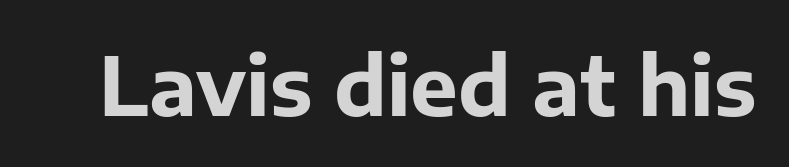
The image shows 80 px bold sans-serif type, upright; set normal letter spacing, not underlined; low stroke contrast and a medium x-height.
